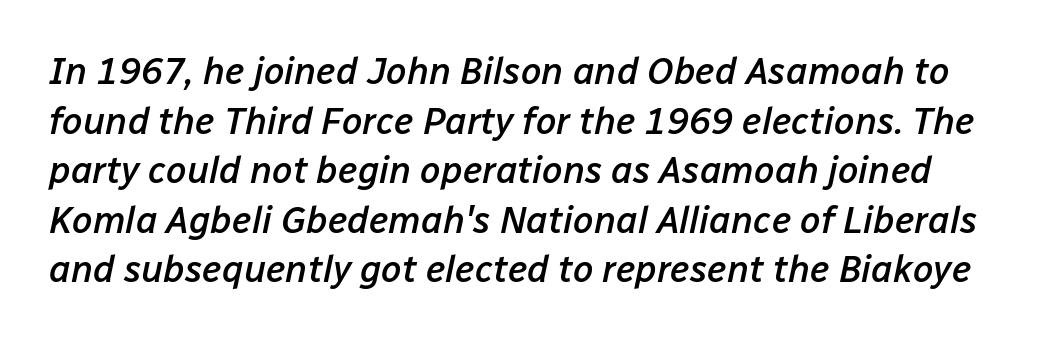
{"italic": "yes", "lean": "right", "slant_degrees": 12, "bold": "semi", "weight": "semibold", "width": "normal", "stroke_contrast": "low", "x_height": "medium", "monospaced": "no", "underline": "no", "line_spacing": "normal", "line_spacing_ratio": 1.34, "letter_spacing": "normal", "letter_spacing_em": 0.0, "glyph_px": 37}
